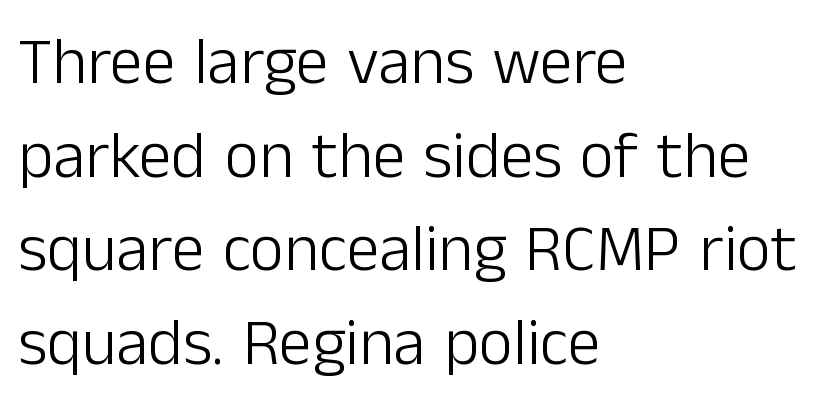
The image shows 66 px light sans-serif type, upright; set left-aligned, normal line spacing (1.42x), normal letter spacing, not underlined; low stroke contrast and a medium x-height.
